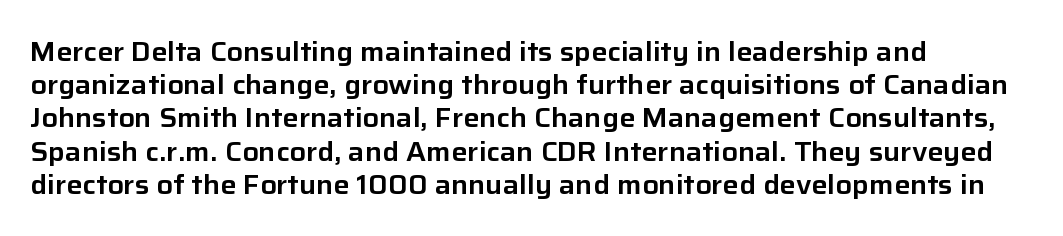
{"italic": "no", "underline": "no", "align": "left", "line_spacing_ratio": 1.23, "letter_spacing": "normal", "letter_spacing_em": 0.0, "glyph_px": 27}
